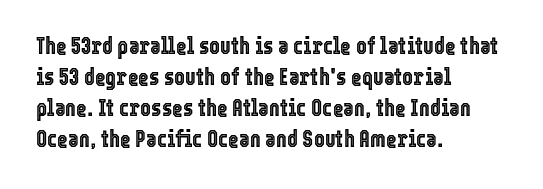
The designer left line spacing at the default. Glance below the letters and you will spot only blank space. The letters sit at their default tracking, neither squeezed nor spread. If you drew a line through each stem, it would be perfectly vertical. The compositor pushed each line to the left boundary.
